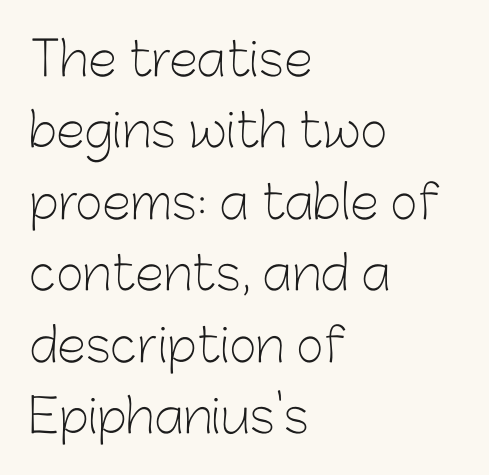
The image shows 47 px light sans-serif type, upright; set left-aligned, normal line spacing (1.52x), normal letter spacing, not underlined; low stroke contrast and a medium x-height.
